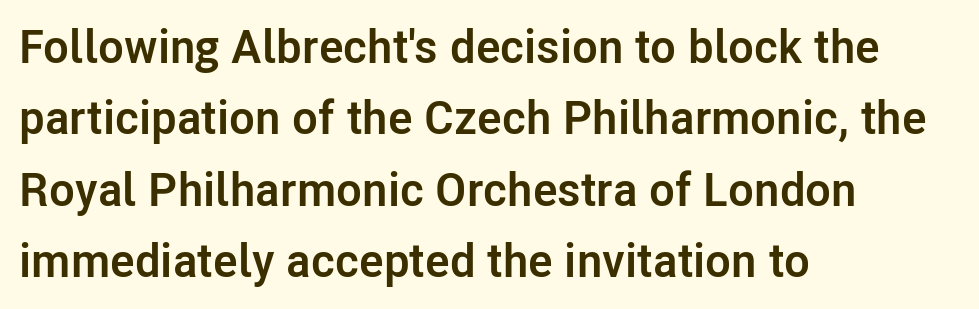
Rendered with straight, roman letterforms. Short note: letters normally spaced. Is the type bold? Yes — the strokes are clearly thick and heavy. Check where the strokes stop: nothing finishes them off — pure sans. The baseline area is clear.
